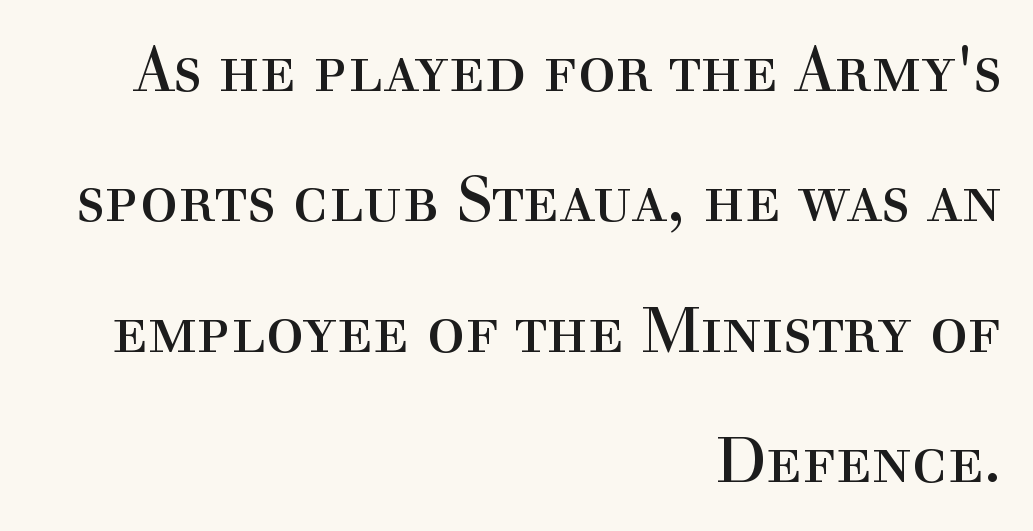
{"serif": "yes", "italic": "no", "bold": "no", "weight": "regular", "width": "normal", "x_height": "medium", "monospaced": "no", "underline": "no", "align": "right", "line_spacing": "loose", "line_spacing_ratio": 2.07, "letter_spacing": "normal", "letter_spacing_em": 0.0, "glyph_px": 63}
